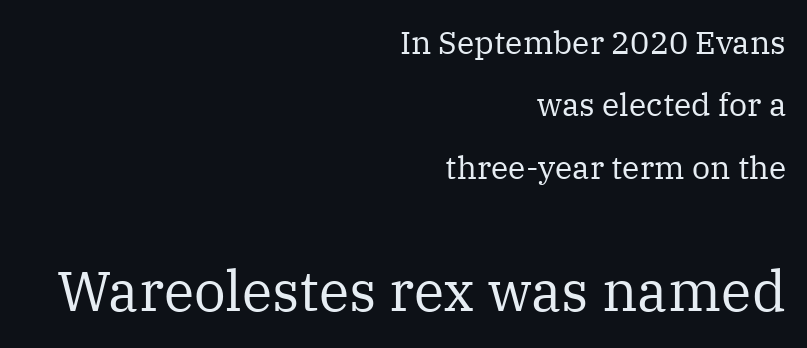
Q: Is the text bold? A: No.
Q: Is the text italic (slanted)? A: No, it is upright.
Q: Is the typeface a serif or a sans-serif typeface? A: Serif.
Q: Is the text underlined? A: No.
Q: How is the paragraph aligned? A: Right-aligned.
Q: Is the spacing between letters normal or unusually wide? A: Normal.
Q: Is the spacing between lines tight, normal or loose? A: Loose.
Q: Which block of text is set in a larger size, the first (top) or the second (bottom)? A: The second (bottom) one.
Q: Width (condensed, normal, or wide)? A: Normal.
Q: Stroke contrast? A: Medium.
Q: x-height? A: Medium.
Q: Monospaced? A: No.
